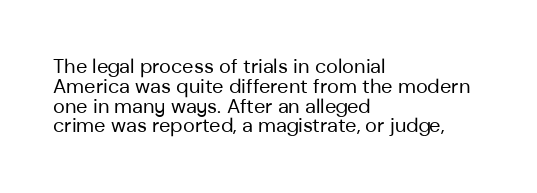
{"italic": "no", "bold": "no", "underline": "no", "align": "left", "line_spacing": "tight", "line_spacing_ratio": 0.99, "letter_spacing": "normal", "letter_spacing_em": 0.0, "glyph_px": 20}
